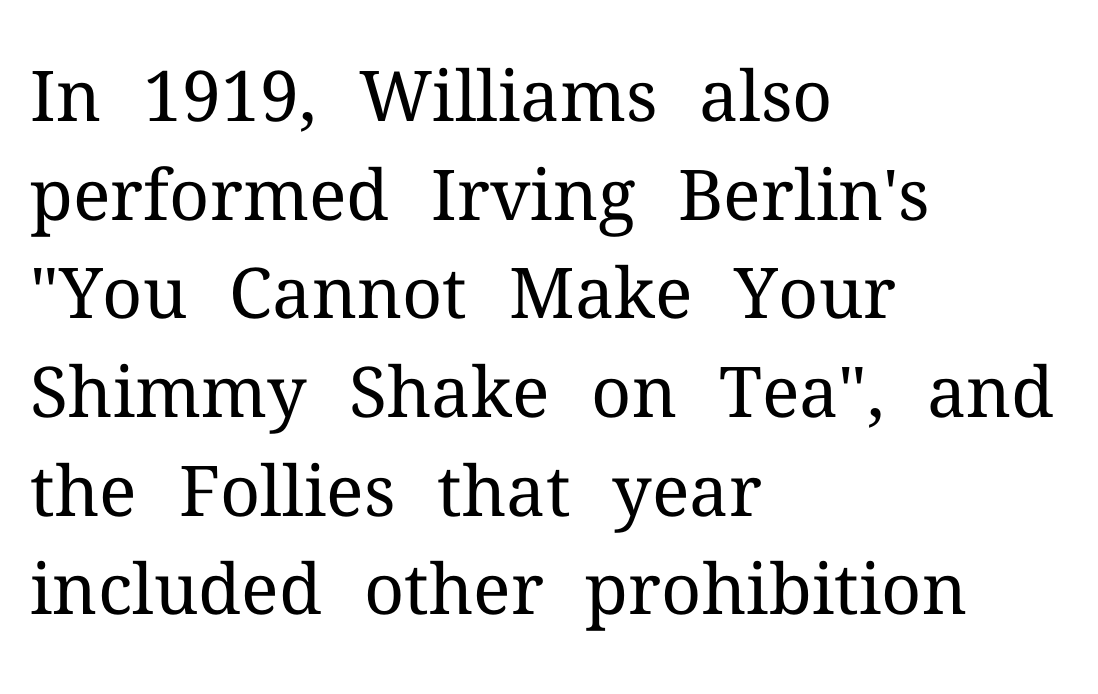
{"serif": "yes", "italic": "no", "bold": "no", "weight": "regular", "width": "normal", "stroke_contrast": "medium", "x_height": "medium", "monospaced": "no", "underline": "no", "align": "left", "line_spacing": "normal", "line_spacing_ratio": 1.41, "letter_spacing": "normal", "letter_spacing_em": 0.0, "glyph_px": 70}
